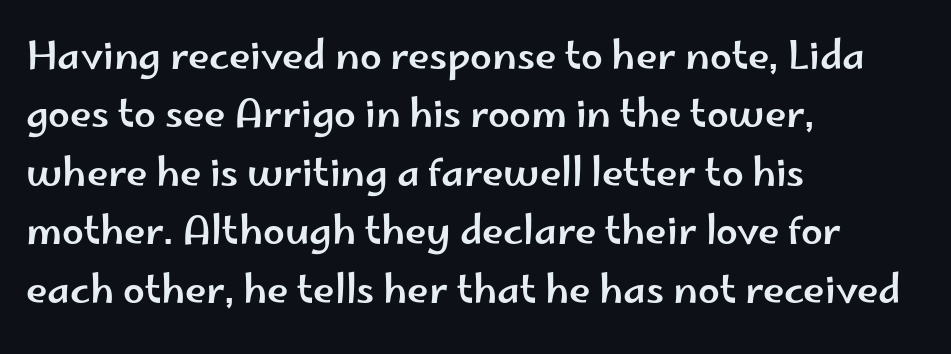
{"serif": "no", "italic": "no", "width": "wide", "stroke_contrast": "low", "x_height": "small", "monospaced": "no", "underline": "no", "align": "left", "line_spacing": "normal", "line_spacing_ratio": 1.5, "letter_spacing": "normal", "letter_spacing_em": 0.0, "glyph_px": 39}
